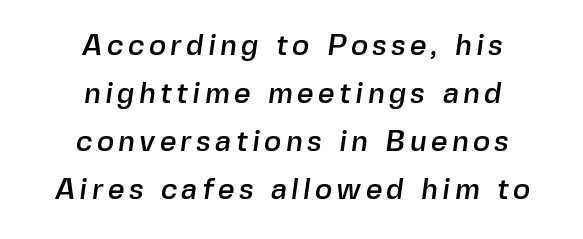
The image shows 29 px sans-serif type; set centered, normal line spacing (1.66x), not underlined; a medium x-height.
